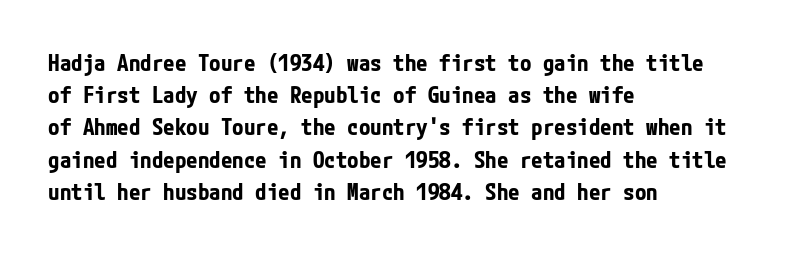
{"italic": "no", "bold": "yes", "underline": "no", "align": "left", "line_spacing": "normal", "line_spacing_ratio": 1.4, "letter_spacing": "normal", "letter_spacing_em": 0.0, "glyph_px": 23}
